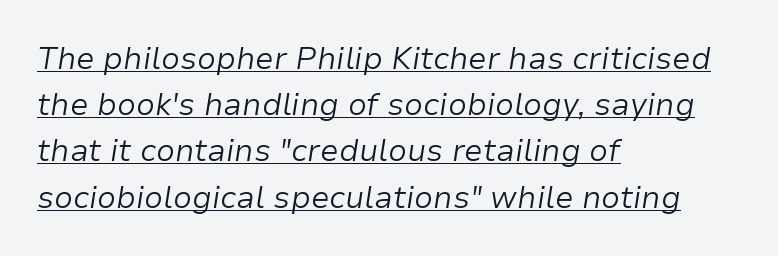
Q: Is the text bold? A: No.
Q: Is the text italic (slanted)? A: Yes, it leans right by about 9 degrees.
Q: Is the text underlined? A: Yes.
Q: How is the paragraph aligned? A: Left-aligned.
Q: Is the spacing between letters normal or unusually wide? A: Normal.
Q: Is the spacing between lines tight, normal or loose? A: Normal.
Q: Width (condensed, normal, or wide)? A: Normal.
Q: Stroke contrast? A: Low.
Q: x-height? A: Medium.
Q: Monospaced? A: No.
